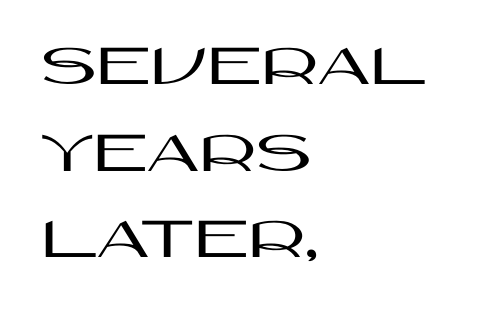
Q: Is the text italic (slanted)? A: No, it is upright.
Q: Is the typeface a serif or a sans-serif typeface? A: Sans-serif.
Q: Is the text underlined? A: No.
Q: How is the paragraph aligned? A: Left-aligned.
Q: Is the spacing between letters normal or unusually wide? A: Normal.
Q: Is the spacing between lines tight, normal or loose? A: Normal.
Q: Width (condensed, normal, or wide)? A: Wide.
Q: Stroke contrast? A: High.
Q: x-height? A: Large.
Q: Monospaced? A: No.
